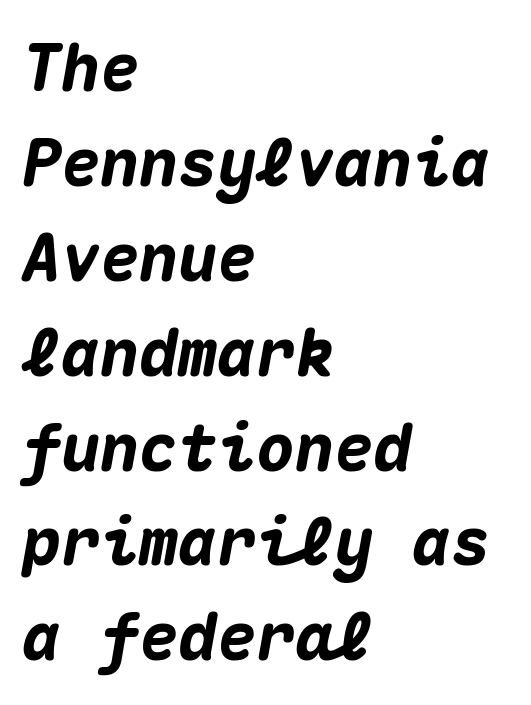
The image shows 65 px heavy type, italic (leaning right), monospaced; set left-aligned, normal line spacing (1.46x), normal letter spacing, not underlined; medium stroke contrast and a medium x-height.
